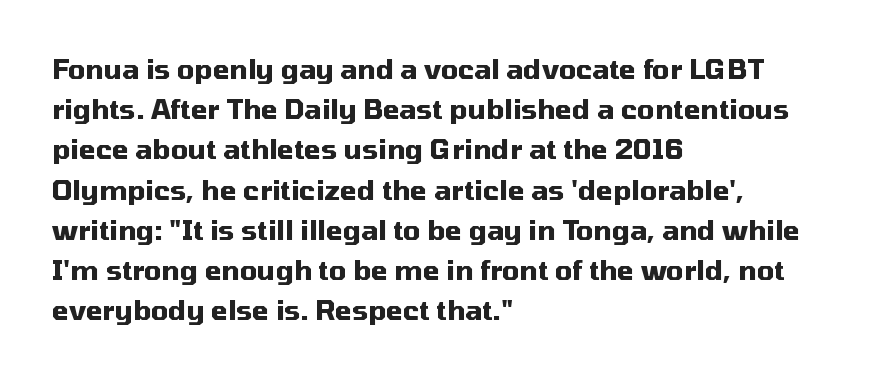
The image shows 27 px bold type, upright; set left-aligned, normal line spacing (1.49x), normal letter spacing, not underlined.
